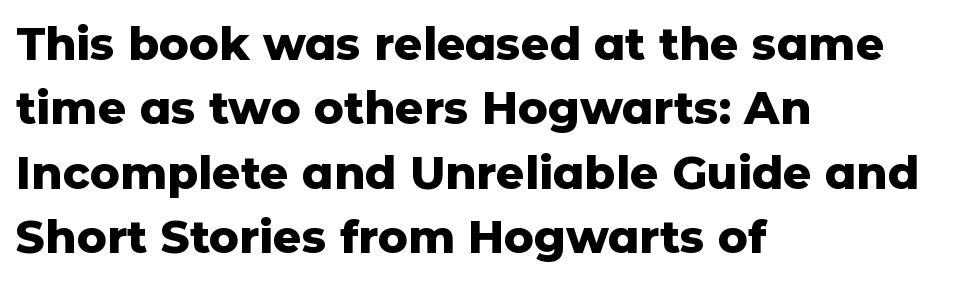
Q: Is the text bold? A: Yes.
Q: Is the text italic (slanted)? A: No, it is upright.
Q: Is the typeface a serif or a sans-serif typeface? A: Sans-serif.
Q: Is the text underlined? A: No.
Q: How is the paragraph aligned? A: Left-aligned.
Q: Is the spacing between letters normal or unusually wide? A: Normal.
Q: Is the spacing between lines tight, normal or loose? A: Normal.
Q: Width (condensed, normal, or wide)? A: Normal.
Q: Stroke contrast? A: Low.
Q: x-height? A: Medium.
Q: Monospaced? A: No.
